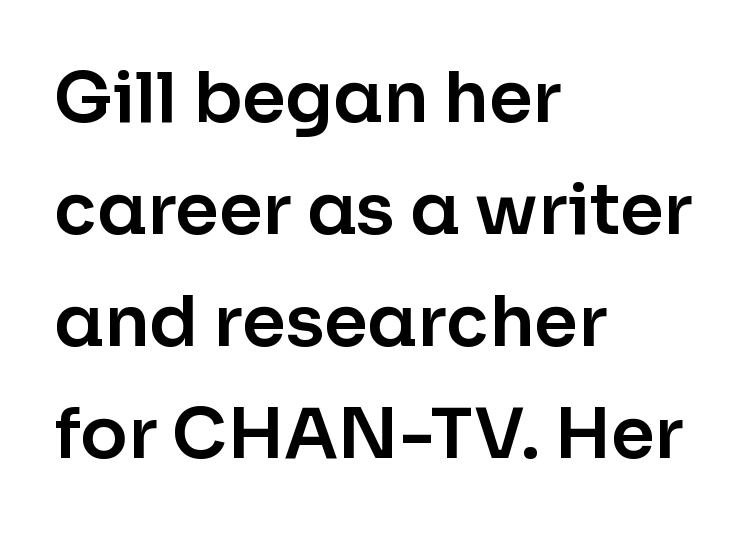
Q: Is the text italic (slanted)? A: No, it is upright.
Q: Is the typeface a serif or a sans-serif typeface? A: Sans-serif.
Q: Is the text underlined? A: No.
Q: How is the paragraph aligned? A: Left-aligned.
Q: Is the spacing between letters normal or unusually wide? A: Normal.
Q: Is the spacing between lines tight, normal or loose? A: Normal.
Q: Width (condensed, normal, or wide)? A: Normal.
Q: Stroke contrast? A: Low.
Q: x-height? A: Medium.
Q: Monospaced? A: No.
